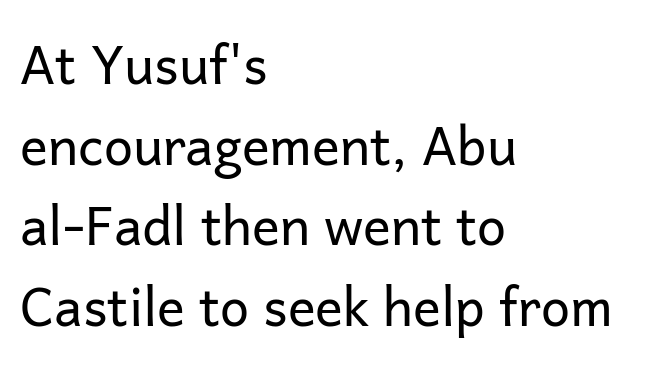
Q: Is the text bold? A: No.
Q: Is the text italic (slanted)? A: No, it is upright.
Q: Is the typeface a serif or a sans-serif typeface? A: Sans-serif.
Q: Is the text underlined? A: No.
Q: How is the paragraph aligned? A: Left-aligned.
Q: Is the spacing between letters normal or unusually wide? A: Normal.
Q: Is the spacing between lines tight, normal or loose? A: Normal.
Q: Width (condensed, normal, or wide)? A: Normal.
Q: Stroke contrast? A: Low.
Q: x-height? A: Medium.
Q: Monospaced? A: No.
